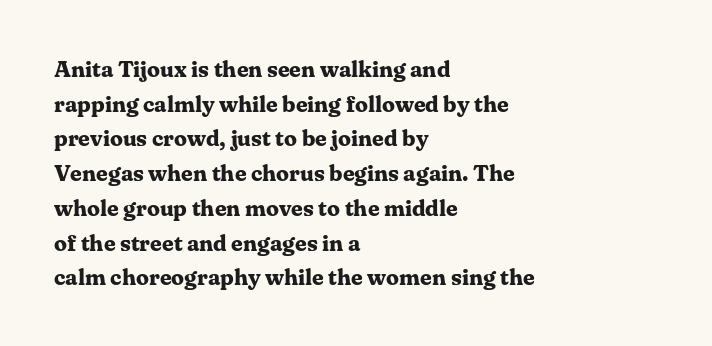
The image shows 23 px bold type, upright; set left-aligned, normal line spacing (1.51x), normal letter spacing, not underlined.
